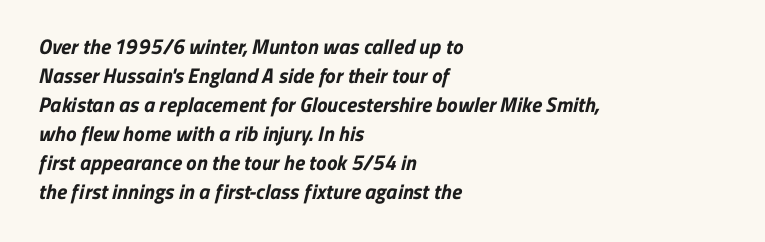
A clean baseline with only descenders dipping below it. The sample has been set heavy, in full bold. Evenly set lines give the paragraph a standard silhouette. This rendering leaves character spacing at its baseline value. Notice how the passage keeps a crisp vertical edge on the left only.
